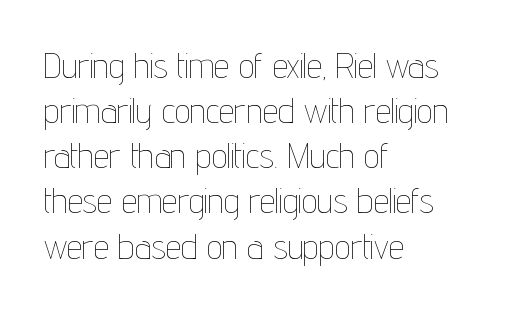
The image shows 35 px thin, condensed type, upright; set left-aligned, normal line spacing (1.29x), normal letter spacing, not underlined; low stroke contrast and a medium x-height.
